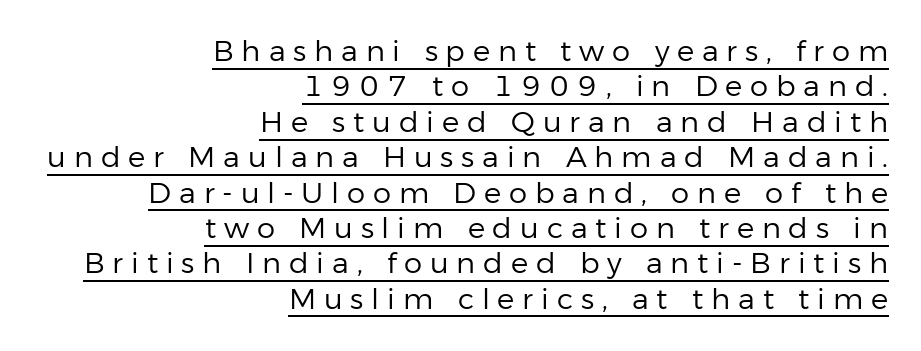
{"serif": "no", "italic": "no", "bold": "no", "weight": "regular", "width": "normal", "stroke_contrast": "low", "x_height": "medium", "monospaced": "no", "underline": "yes", "align": "right", "line_spacing_ratio": 1.22, "letter_spacing": "wide", "letter_spacing_em": 0.27, "glyph_px": 29}
